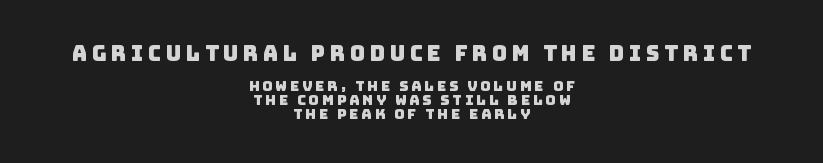
The image shows 21 px text type; set centered, tight line spacing (0.98x), unusually wide letter spacing (+0.21 em), not underlined; the first (top) block is 1.5x larger.
